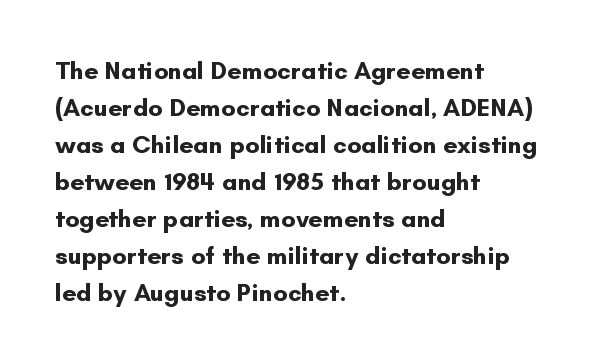
{"italic": "no", "bold": "yes", "underline": "no", "align": "left", "line_spacing": "normal", "line_spacing_ratio": 1.48, "letter_spacing": "normal", "letter_spacing_em": 0.0, "glyph_px": 25}
